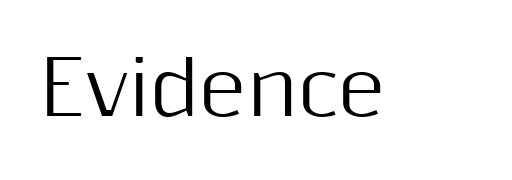
{"serif": "no", "italic": "no", "width": "normal", "stroke_contrast": "medium", "x_height": "medium", "monospaced": "no", "underline": "no", "letter_spacing": "normal", "letter_spacing_em": 0.0, "glyph_px": 74}
